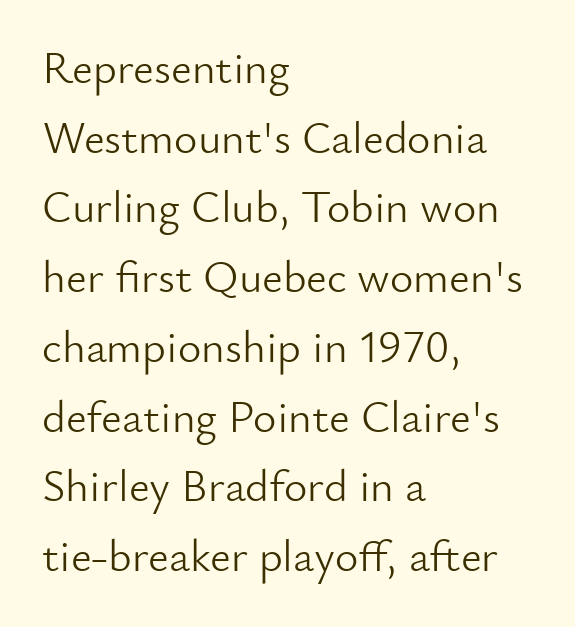
A quiet, ordinary-to-light weight characterises the typeface. All the whitespace from short lines collects on the right. This is roman type, the default non-slanted kind. Observe the absence of serifs on each vertical stroke in this sample. You could not count columns in this text — the font is proportionally spaced. Successive baselines arrive at the customary interval.
